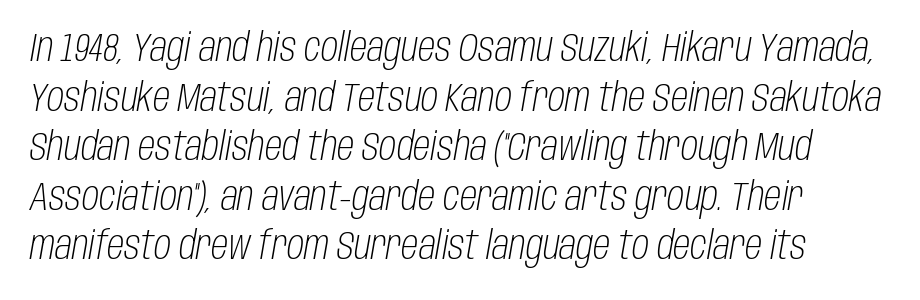
The image shows 39 px light, condensed type, italic (leaning right); set normal line spacing (1.27x), normal letter spacing, not underlined; low stroke contrast and a large x-height.
